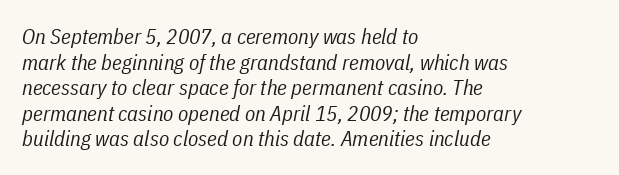
Q: Is the text bold? A: No.
Q: Is the text italic (slanted)? A: Yes, it leans right by about 11 degrees.
Q: Is the text underlined? A: No.
Q: How is the paragraph aligned? A: Left-aligned.
Q: Is the spacing between letters normal or unusually wide? A: Normal.
